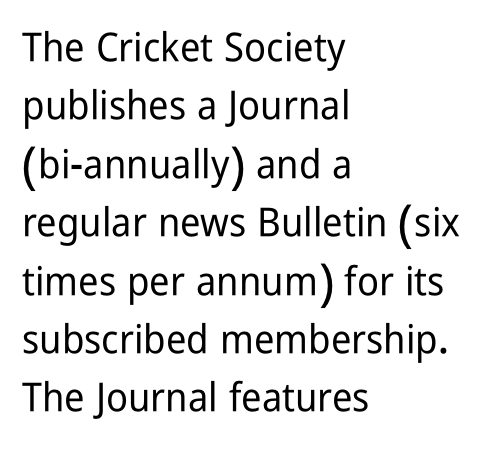
Looks like regular typesetting: each glyph gets only the width it needs. A normal amount of white space separates one row of letters from the next. This is roman type, the default non-slanted kind. Descender tails drop into unmarked territory.
